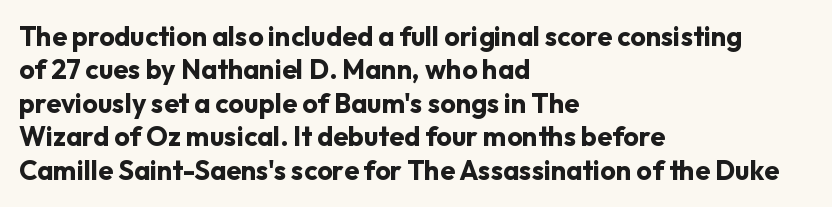
The image shows 27 px bold type, upright; set left-aligned, line spacing 1.24x, normal letter spacing, not underlined.
